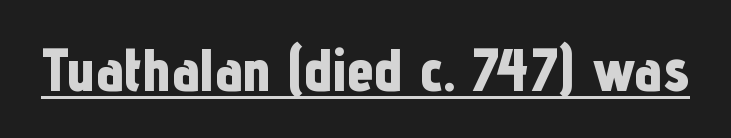
The image shows 61 px bold, condensed sans-serif type, upright; set normal letter spacing, underlined; low stroke contrast and a medium x-height.
